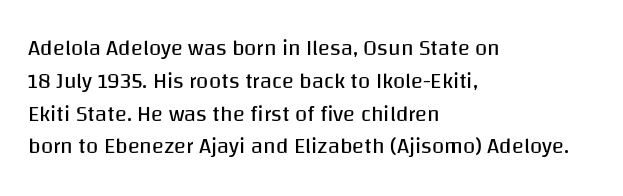
{"italic": "no", "bold": "no", "underline": "no", "align": "left", "line_spacing": "normal", "line_spacing_ratio": 1.49, "letter_spacing": "normal", "letter_spacing_em": 0.0, "glyph_px": 22}
